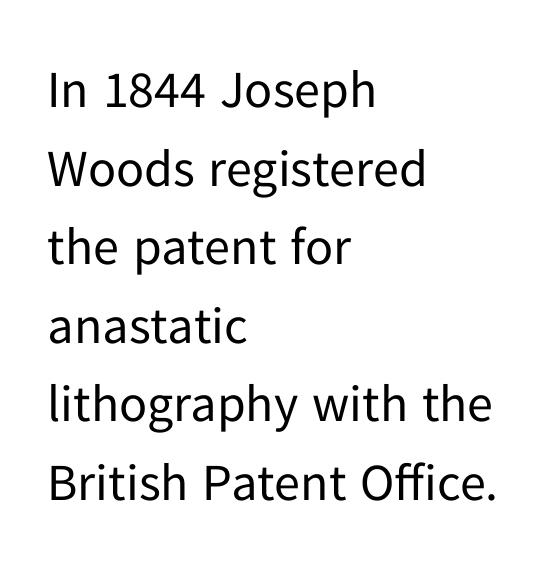
The image shows 52 px regular-weight sans-serif type, upright; set left-aligned, normal line spacing (1.51x), normal letter spacing, not underlined; low stroke contrast and a medium x-height.
